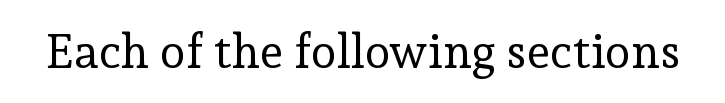
Upright lettering throughout. A light-to-regular cut is what we see here. Beneath every word, the page is bare. The letterforms sit shoulder to shoulder at normal distance.
